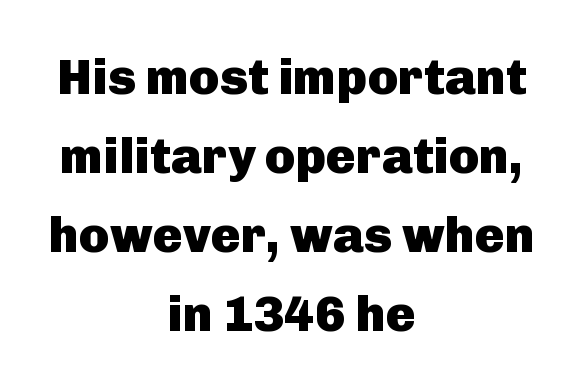
Just letters on the line, the space beneath them empty. Typographically, this falls in the sans-serif category. The passage shown is emphatically bold. Regular leading.
